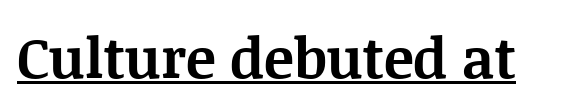
The type family on display is of the serif kind. The string is rendered with underlining switched on. Does the weight exceed regular? Yes, all the way to bold. This rendering leaves character spacing at its baseline value. The font's upright variant was chosen for this text.
